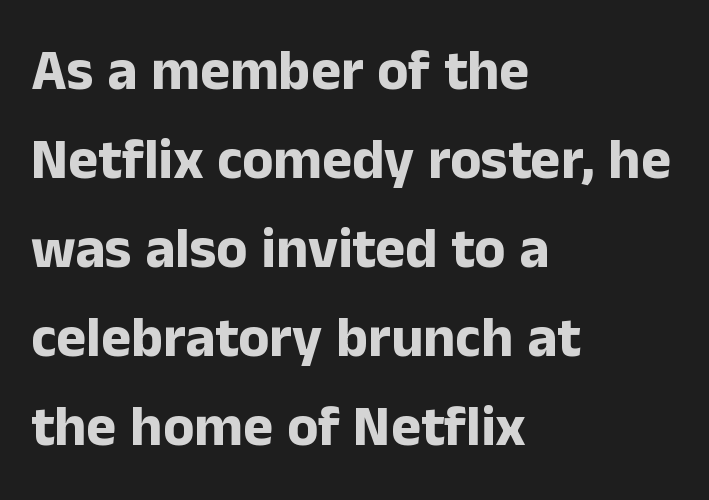
Q: Is the text bold? A: Yes.
Q: Is the text italic (slanted)? A: No, it is upright.
Q: Is the typeface a serif or a sans-serif typeface? A: Sans-serif.
Q: Is the text underlined? A: No.
Q: How is the paragraph aligned? A: Left-aligned.
Q: Is the spacing between letters normal or unusually wide? A: Normal.
Q: Is the spacing between lines tight, normal or loose? A: Normal.
Q: Width (condensed, normal, or wide)? A: Normal.
Q: Stroke contrast? A: Low.
Q: x-height? A: Medium.
Q: Monospaced? A: No.
